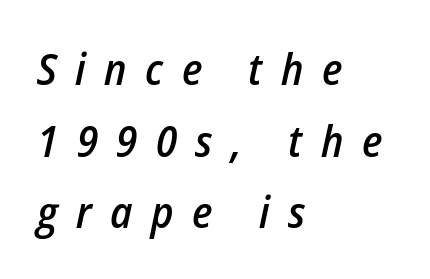
{"italic": "yes", "lean": "right", "slant_degrees": 12, "bold": "semi", "weight": "semibold", "width": "condensed", "stroke_contrast": "low", "x_height": "medium", "monospaced": "no", "underline": "no", "align": "left", "line_spacing": "normal", "line_spacing_ratio": 1.63, "letter_spacing": "wide", "letter_spacing_em": 0.42, "glyph_px": 44}
